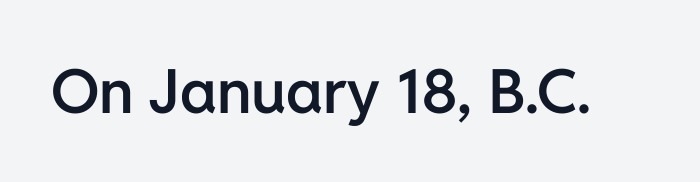
Clear beneath every line of the passage. In terms of letterspacing, this is plain default setting. You could not count columns in this text — the font is proportionally spaced. Tall strokes in this sample are plumb rather than angled.
